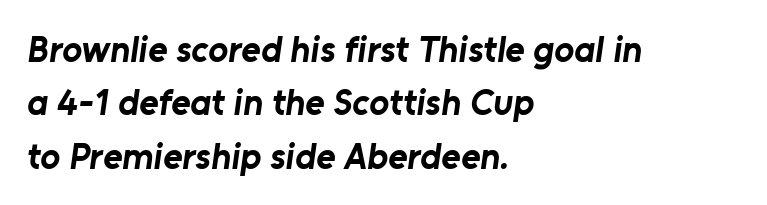
Q: Is the text bold? A: Yes.
Q: Is the typeface a serif or a sans-serif typeface? A: Sans-serif.
Q: Is the text underlined? A: No.
Q: How is the paragraph aligned? A: Left-aligned.
Q: Is the spacing between letters normal or unusually wide? A: Normal.
Q: Is the spacing between lines tight, normal or loose? A: Normal.
Q: Width (condensed, normal, or wide)? A: Normal.
Q: Stroke contrast? A: Low.
Q: x-height? A: Medium.
Q: Monospaced? A: No.
